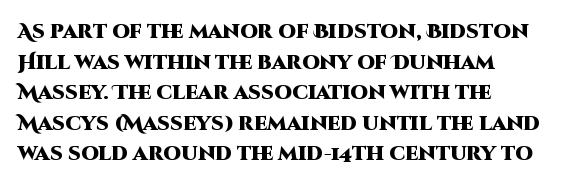
Underlining? Definitely not there. The paragraph has a hard left edge and a soft right edge. A typesetter would mark this as roman, not italic. What weight is shown? A full bold with thick strokes.
